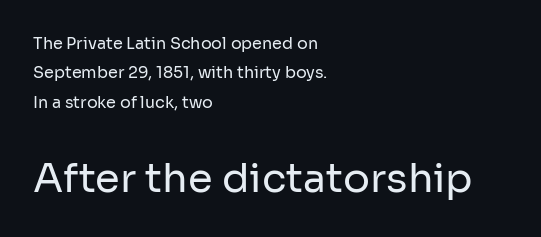
Clear beneath every line of the passage. Casual observation: everything's shoved over to the left. Short note: letters normally spaced. Style check: upright. Character widths vary here, with narrow letters taking less room than wide ones.
